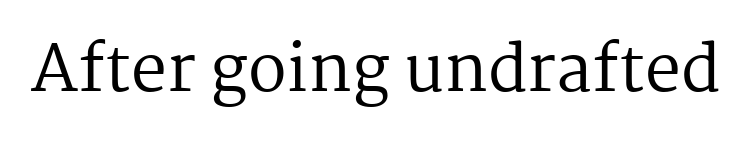
Rule under the text: the space is simply empty. Serif or sans? Serif — the stroke terminals have little feet. Note the varied advance widths — an 'i' is clearly narrower than an 'm'. Stems and bowls with no extra thickness — not bold.
